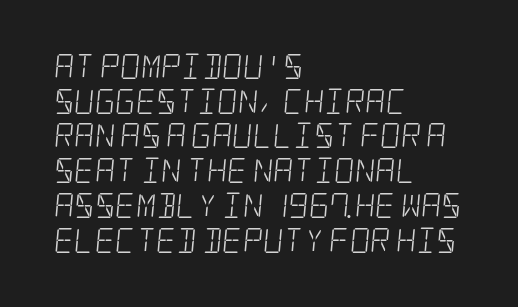
{"bold": "no", "underline": "no", "align": "left", "line_spacing": "normal", "line_spacing_ratio": 1.39, "letter_spacing": "normal", "letter_spacing_em": 0.0, "glyph_px": 25}
